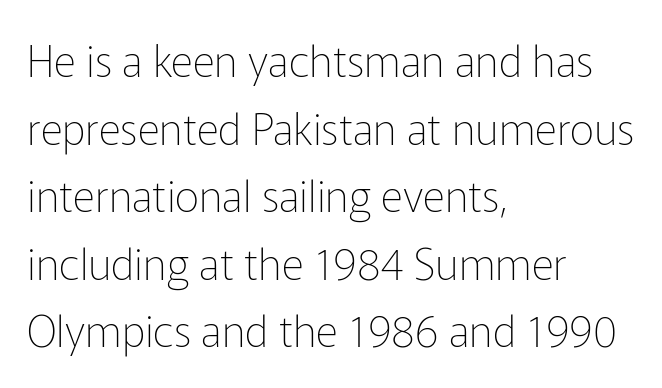
The image shows 43 px thin sans-serif type, upright; set left-aligned, normal line spacing (1.57x), normal letter spacing, not underlined; low stroke contrast and a medium x-height.
